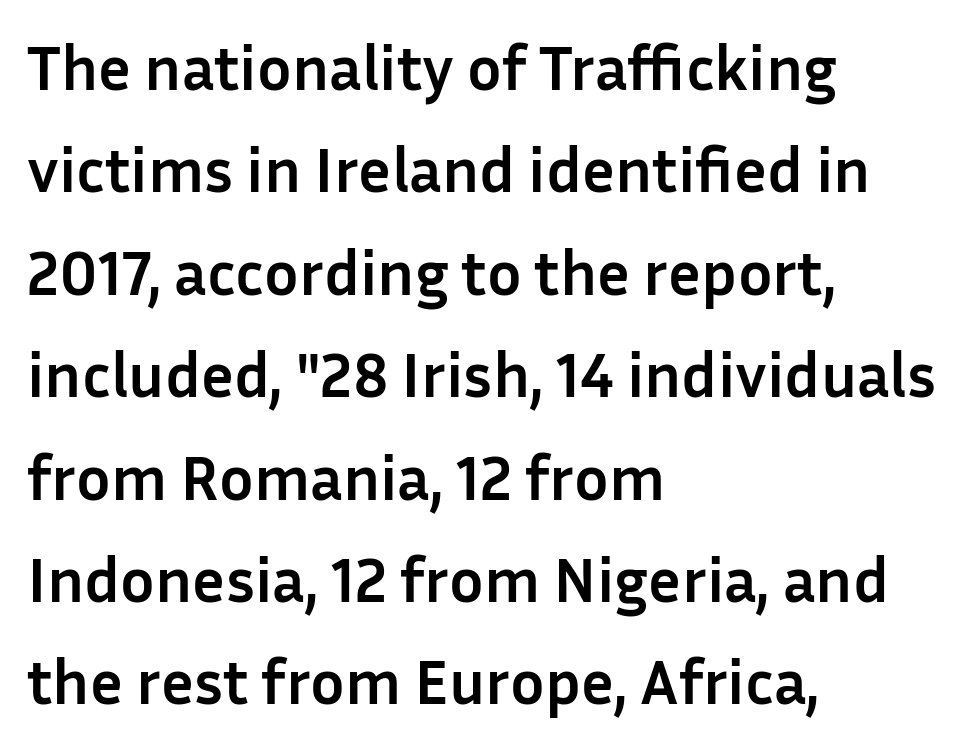
Are there feet on the stems? There aren't — it's a sans. Does the copy run flush right? No — it runs flush left. The font is running at its bold setting. Nothing unusual about the tracking: characters are spaced as the font intends.
